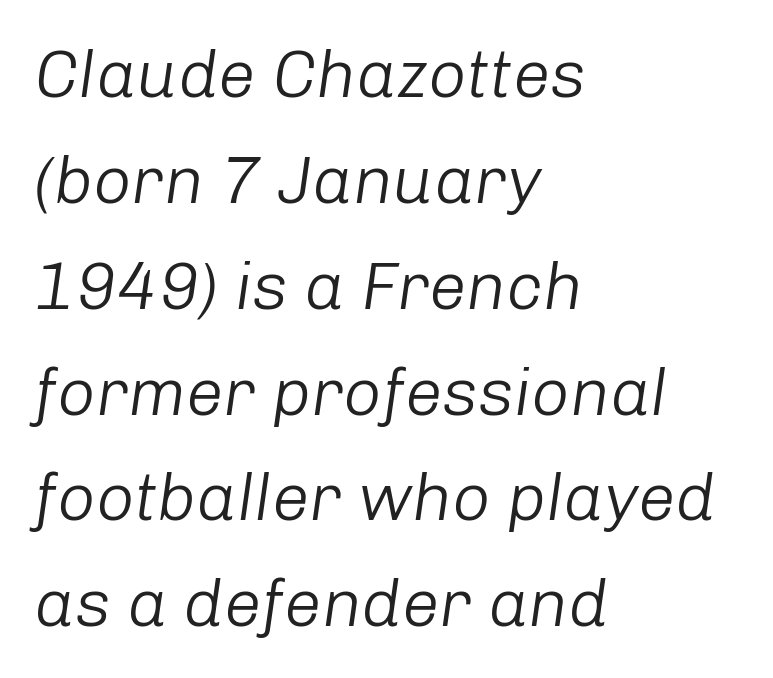
{"italic": "yes", "lean": "right", "slant_degrees": 8, "bold": "no", "weight": "light", "width": "normal", "stroke_contrast": "low", "x_height": "medium", "monospaced": "no", "underline": "no", "align": "left", "line_spacing": "normal", "line_spacing_ratio": 1.58, "letter_spacing": "normal", "letter_spacing_em": 0.0, "glyph_px": 67}
